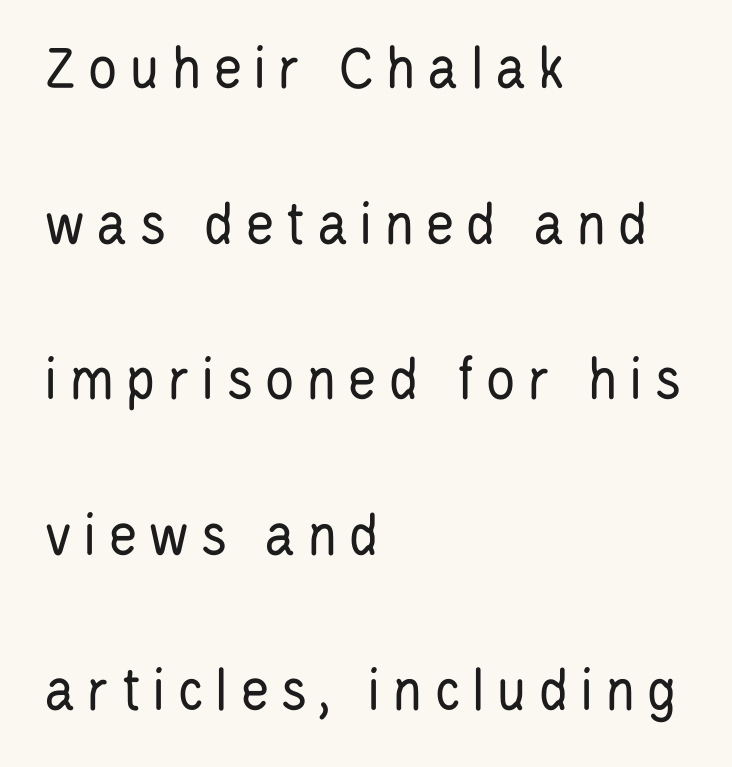
The image shows 63 px regular-weight, condensed sans-serif type, upright; set left-aligned, loose line spacing (2.47x), not underlined; low stroke contrast and a large x-height.
